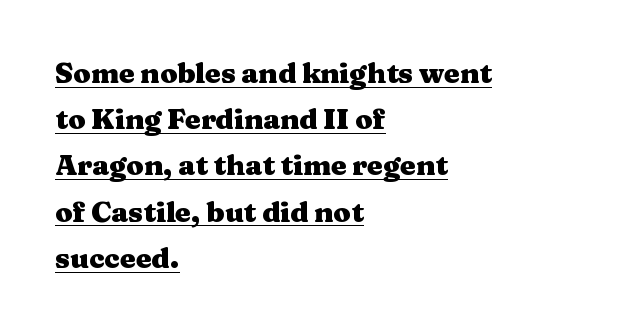
Each word holds together tightly as a unit, with standard inter-letter gaps. Teacher's note: observe the even left margin — that is flush-left alignment. The passage shown is typed in a proportional face where columns would drift. A dark, heavy texture on the line: the type is bold.
